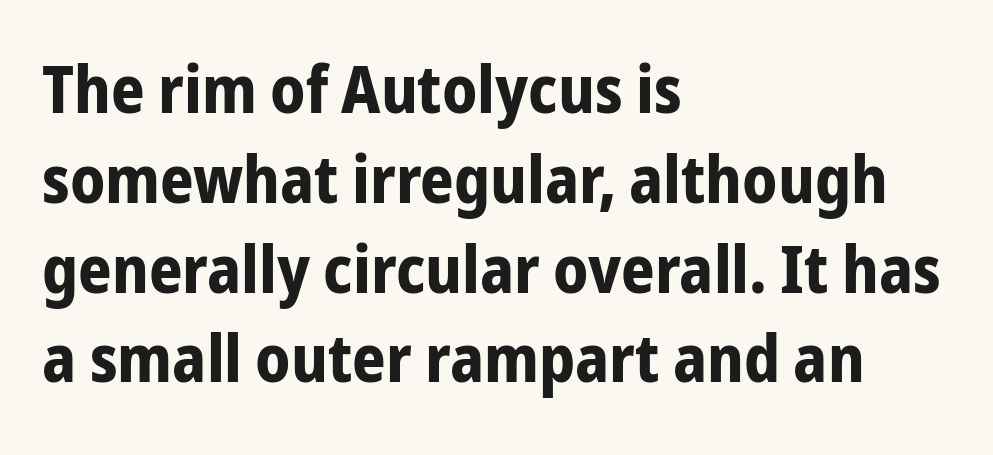
The image shows 66 px bold, condensed sans-serif type, upright; set left-aligned, normal line spacing (1.36x), normal letter spacing, not underlined; low stroke contrast and a medium x-height.
